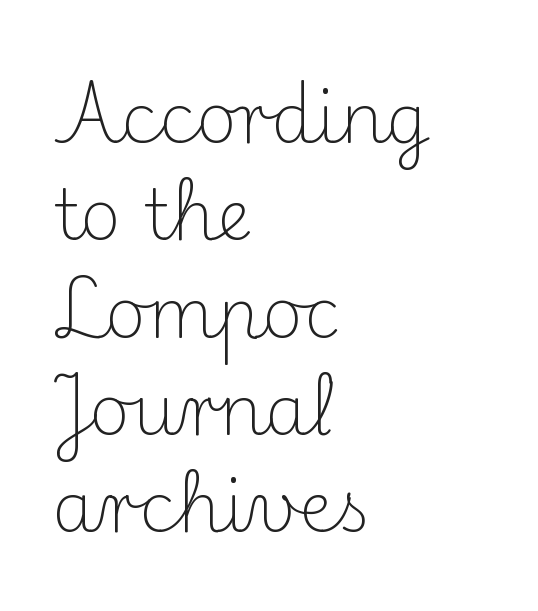
{"serif": "yes", "italic": "no", "bold": "no", "weight": "light", "width": "normal", "stroke_contrast": "medium", "x_height": "small", "monospaced": "no", "underline": "no", "align": "left", "line_spacing": "normal", "line_spacing_ratio": 1.39, "letter_spacing": "normal", "letter_spacing_em": 0.0, "glyph_px": 70}
